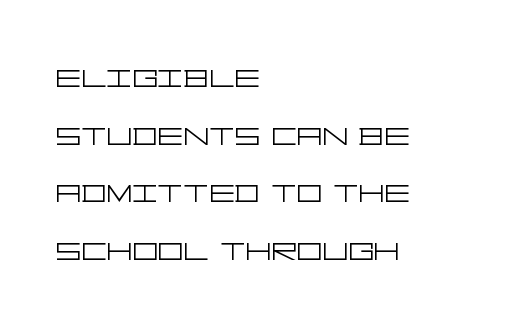
The image shows 40 px light, wide sans-serif type, upright; set left-aligned, normal line spacing (1.44x), normal letter spacing, not underlined; low stroke contrast and a large x-height.
